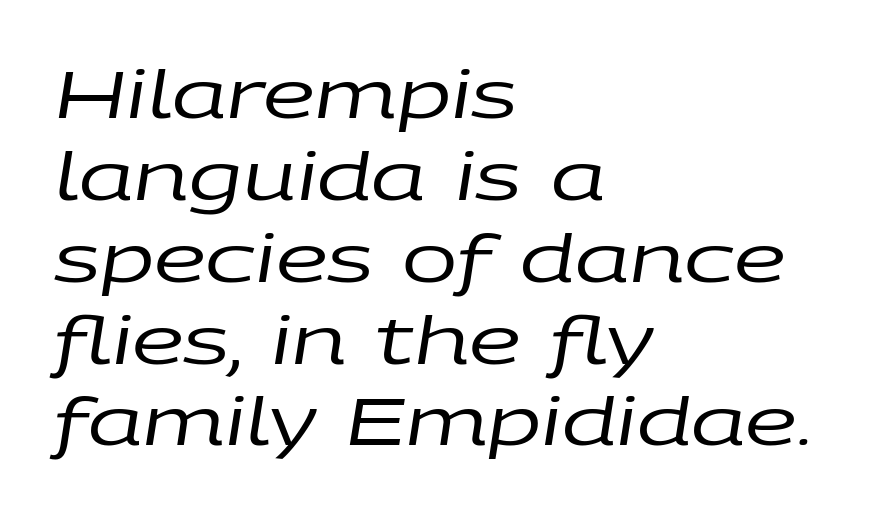
The image shows 66 px regular-weight, wide type, italic (leaning right); set left-aligned, line spacing 1.24x, normal letter spacing, not underlined; low stroke contrast and a large x-height.
